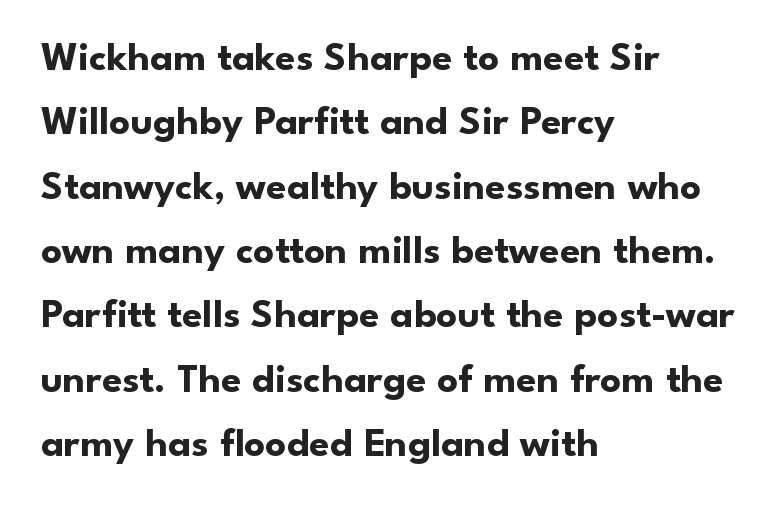
Horizontal alignment here is leftward, the default for most running prose. I'd call this a sans setting — the letters go barefoot. In terms of letterspacing, this is plain default setting. The specimen reads as upright at a glance.
